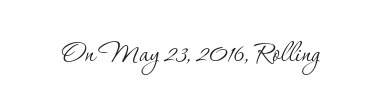
Q: Is the text bold? A: No.
Q: Is the text italic (slanted)? A: Yes.
Q: Is the typeface a serif or a sans-serif typeface? A: Serif.
Q: Is the text underlined? A: No.
Q: Is the spacing between letters normal or unusually wide? A: Normal.
Q: Width (condensed, normal, or wide)? A: Normal.
Q: Stroke contrast? A: Low.
Q: x-height? A: Small.
Q: Monospaced? A: No.
